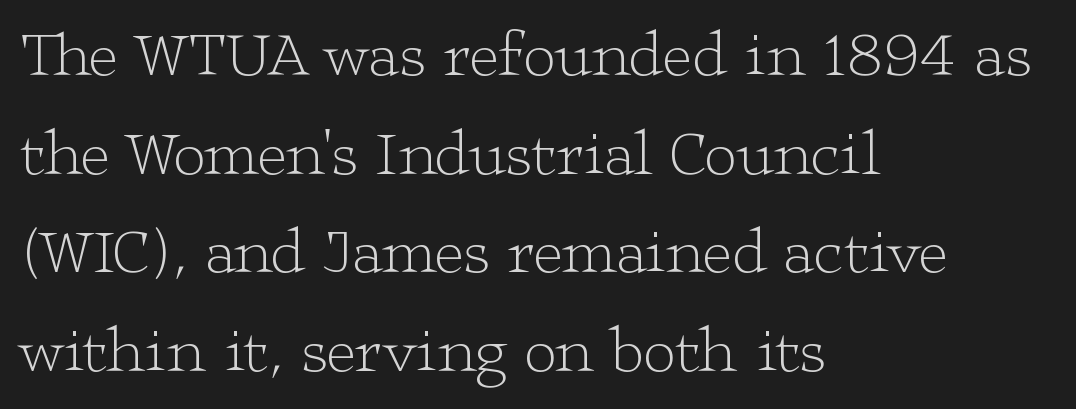
The image shows 64 px light, wide serif type, upright; set left-aligned, normal line spacing (1.54x), normal letter spacing, not underlined; low stroke contrast and a medium x-height.
